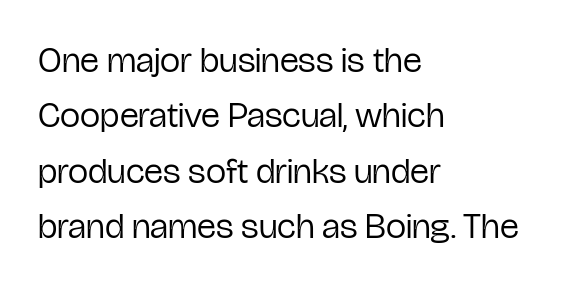
Q: Is the text bold? A: No.
Q: Is the text italic (slanted)? A: No, it is upright.
Q: Is the typeface a serif or a sans-serif typeface? A: Sans-serif.
Q: Is the text underlined? A: No.
Q: How is the paragraph aligned? A: Left-aligned.
Q: Is the spacing between letters normal or unusually wide? A: Normal.
Q: Is the spacing between lines tight, normal or loose? A: Normal.
Q: Width (condensed, normal, or wide)? A: Condensed.
Q: Stroke contrast? A: Low.
Q: x-height? A: Medium.
Q: Monospaced? A: No.
